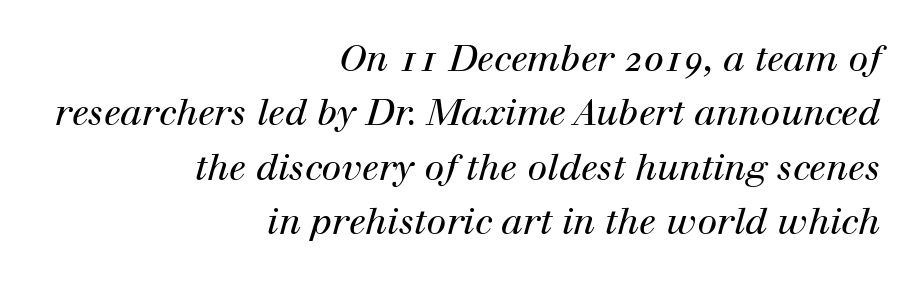
Honestly, the row spacing looks completely unremarkable. The face used here is proportionally spaced, like ordinary book or web type. The paragraph shown leans on its right margin. The strip under each line holds only bare page. Unbolded letterforms with no extra heft. Does the lettering tilt? It does — this is italic.
